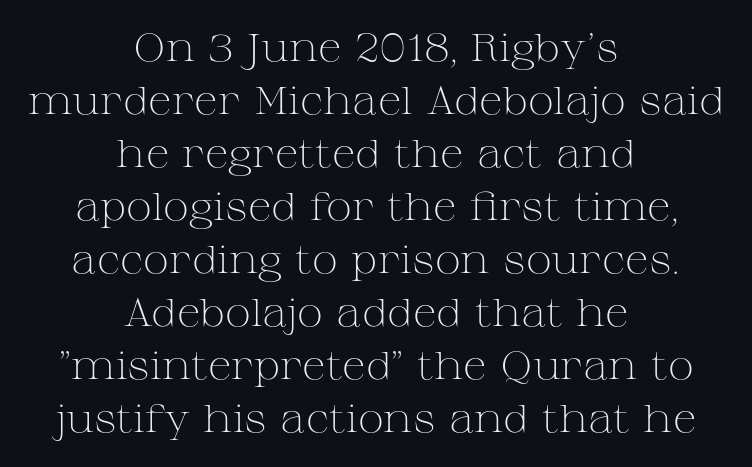
The image shows 39 px light, wide serif type, upright; set centered, normal line spacing (1.36x), normal letter spacing, not underlined; medium stroke contrast and a medium x-height.
